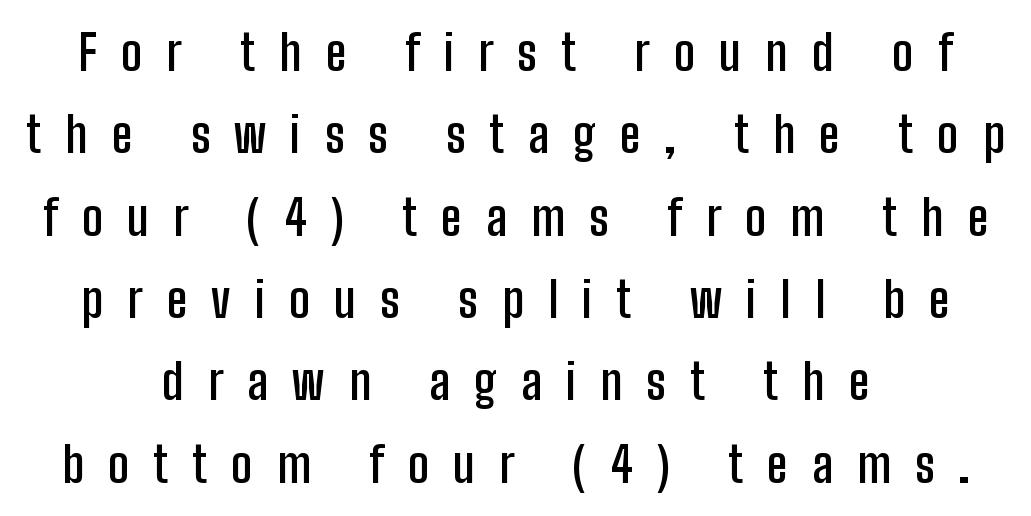
Q: Is the text bold? A: Semi-bold.
Q: Is the text italic (slanted)? A: No, it is upright.
Q: Is the typeface a serif or a sans-serif typeface? A: Sans-serif.
Q: Is the text underlined? A: No.
Q: How is the paragraph aligned? A: Centered.
Q: Is the spacing between letters normal or unusually wide? A: Unusually wide.
Q: Is the spacing between lines tight, normal or loose? A: Normal.
Q: Width (condensed, normal, or wide)? A: Condensed.
Q: Stroke contrast? A: Low.
Q: x-height? A: Medium.
Q: Monospaced? A: No.
